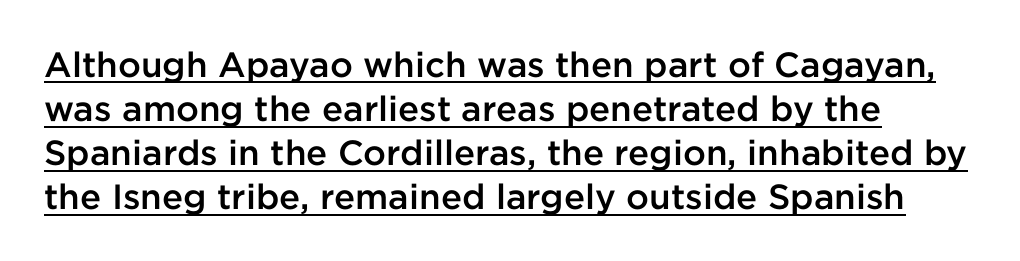
Is there much room between lines? A standard amount, neither cramped nor airy. Underlining? Definitely there. This rendering employs a face without finishing strokes, i.e., a sans-serif. Every row of glyphs begins at an identical x-position on the left. Stroke thickness is moderately raised; the sample reads as semibold. Does the lettering tilt? It doesn't — this is upright.
